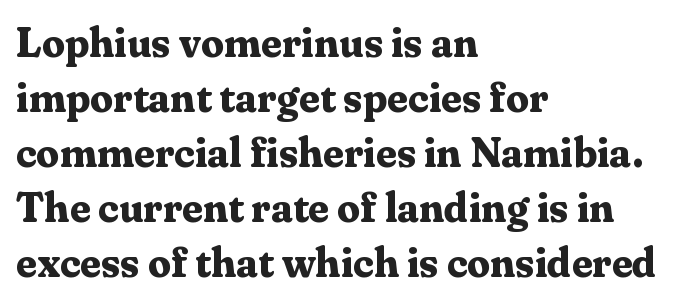
The image shows 41 px bold serif type, upright; set left-aligned, normal line spacing (1.34x), normal letter spacing, not underlined; medium stroke contrast and a medium x-height.
